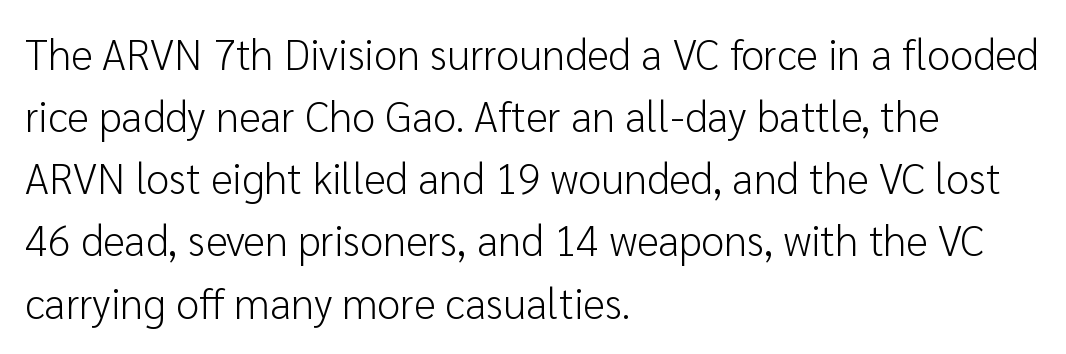
Is this a sans? Yes — the strokes have no serifs. Rendered with straight, roman letterforms. The face looks like a standard text weight, possibly lighter. Short and long lines alike share a common starting point at left. What's the leading like? Ordinary, nothing unusual. The passage shown is typed in a proportional face where columns would drift.
